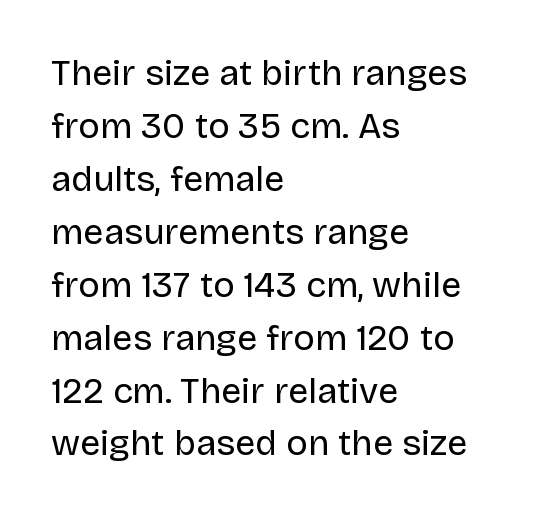
Q: Is the text bold? A: No.
Q: Is the text italic (slanted)? A: No, it is upright.
Q: Is the typeface a serif or a sans-serif typeface? A: Sans-serif.
Q: Is the text underlined? A: No.
Q: How is the paragraph aligned? A: Left-aligned.
Q: Is the spacing between letters normal or unusually wide? A: Normal.
Q: Is the spacing between lines tight, normal or loose? A: Normal.
Q: Width (condensed, normal, or wide)? A: Normal.
Q: Stroke contrast? A: Low.
Q: x-height? A: Large.
Q: Monospaced? A: No.
